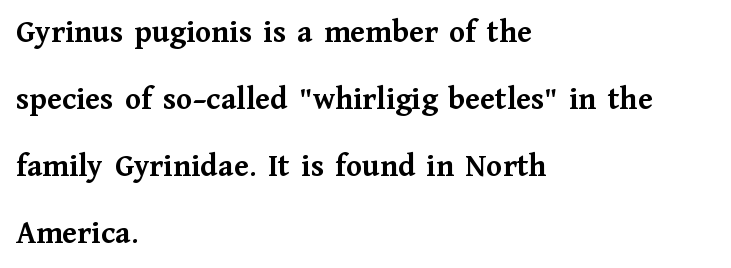
The image shows 33 px semibold serif type, upright; set left-aligned, loose line spacing (2.03x), normal letter spacing, not underlined; medium stroke contrast and a medium x-height.
